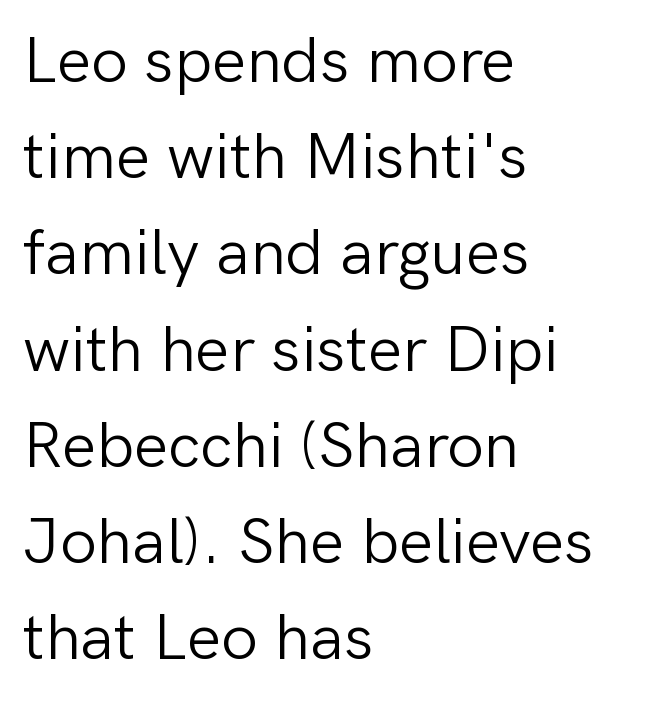
The face used here is proportionally spaced, like ordinary book or web type. A typesetter would label this face a sans. Leading: standard. The letters look calm and open, with moderate or lighter stems. The horizontal fit of the characters is conventional and even. Just letters on the line, the space beneath them empty.
